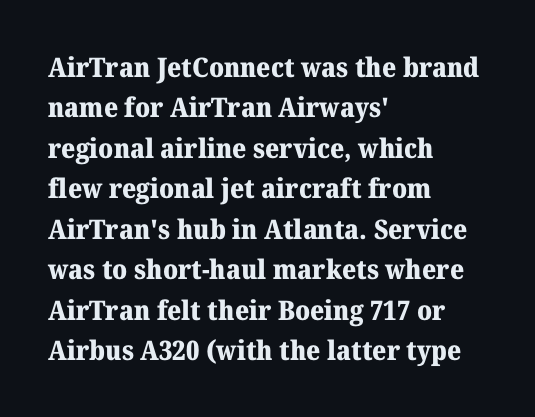
{"italic": "no", "bold": "yes", "underline": "no", "align": "left", "line_spacing": "normal", "line_spacing_ratio": 1.5, "letter_spacing": "normal", "letter_spacing_em": 0.0, "glyph_px": 27}
